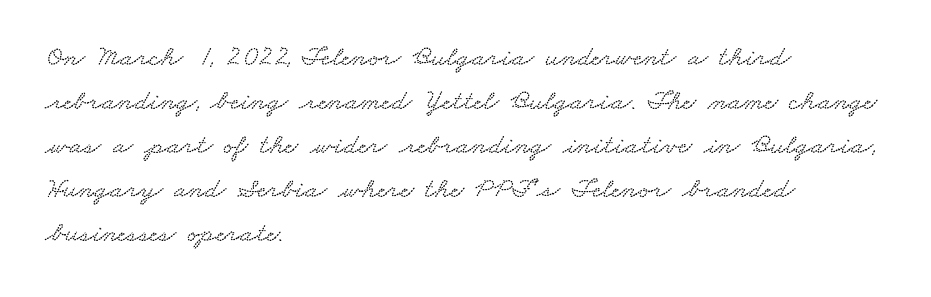
Q: Is the text underlined? A: No.
Q: How is the paragraph aligned? A: Left-aligned.
Q: Is the spacing between letters normal or unusually wide? A: Normal.
Q: Is the spacing between lines tight, normal or loose? A: Normal.
Q: Width (condensed, normal, or wide)? A: Wide.
Q: Stroke contrast? A: Low.
Q: x-height? A: Small.
Q: Monospaced? A: No.
